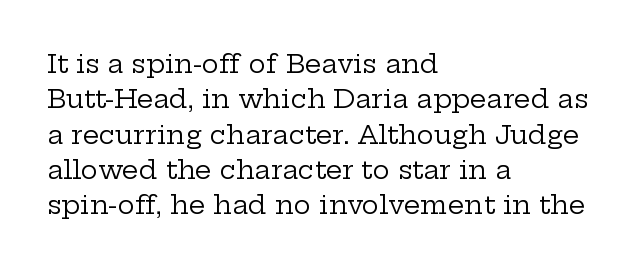
Vertically, the passage feels balanced, rows spaced as you'd expect. No italicization has been applied; the sample stays upright. A bare baseline throughout the passage. Think standard paragraph weight, or any step lighter than that.
